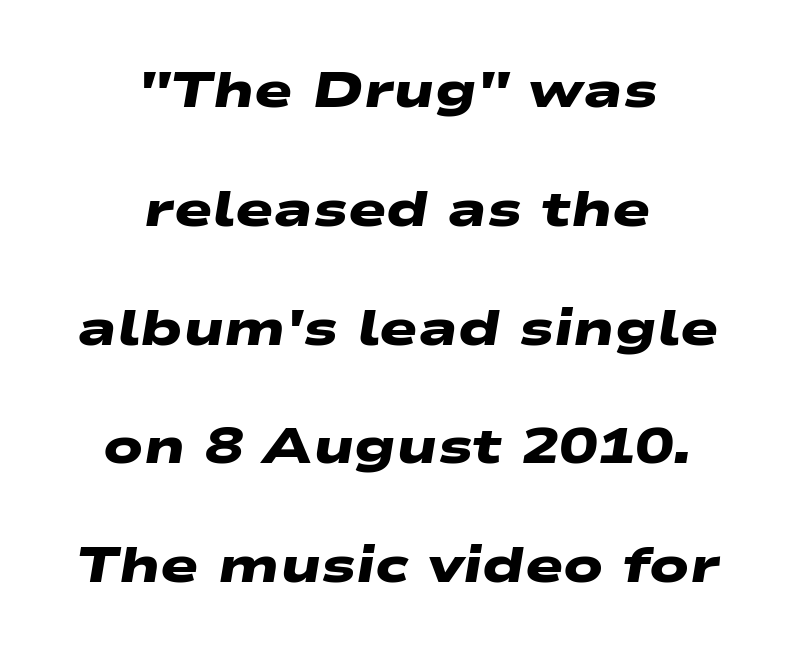
{"serif": "no", "bold": "yes", "weight": "heavy", "width": "wide", "stroke_contrast": "low", "x_height": "medium", "monospaced": "no", "underline": "no", "align": "center", "line_spacing": "loose", "line_spacing_ratio": 2.33, "letter_spacing": "normal", "letter_spacing_em": 0.0, "glyph_px": 51}
